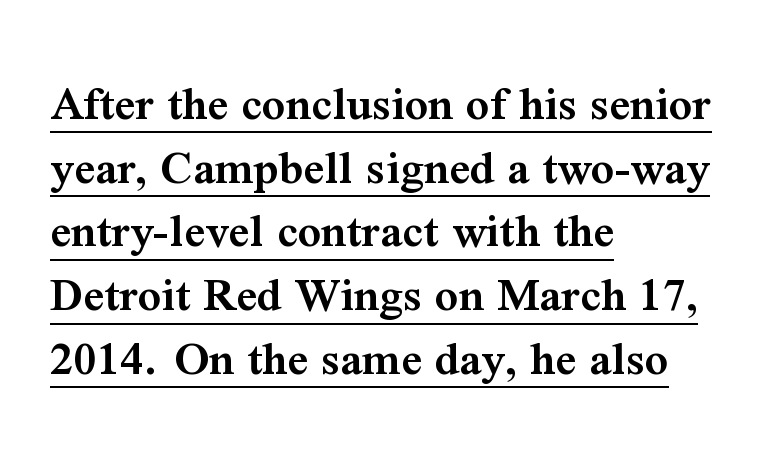
{"serif": "yes", "italic": "no", "bold": "semi", "weight": "semibold", "width": "normal", "stroke_contrast": "medium", "x_height": "medium", "monospaced": "no", "underline": "yes", "align": "left", "line_spacing": "normal", "line_spacing_ratio": 1.25, "letter_spacing": "normal", "letter_spacing_em": 0.0, "glyph_px": 51}
